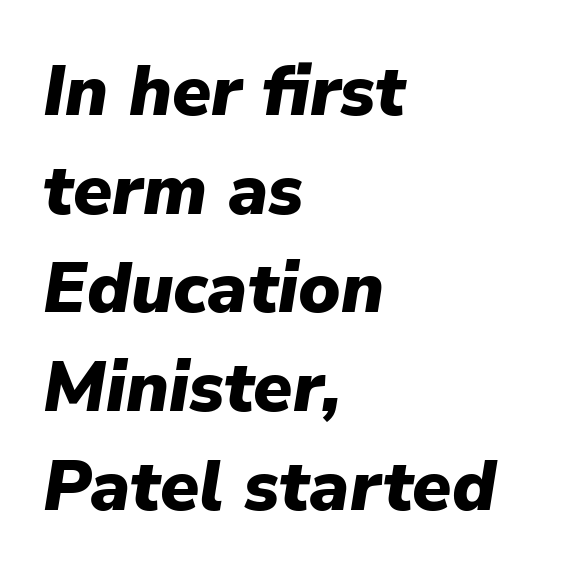
Q: Is the text bold? A: Yes.
Q: Is the text italic (slanted)? A: Yes, it leans right by about 9 degrees.
Q: Is the text underlined? A: No.
Q: How is the paragraph aligned? A: Left-aligned.
Q: Is the spacing between letters normal or unusually wide? A: Normal.
Q: Is the spacing between lines tight, normal or loose? A: Normal.
Q: Width (condensed, normal, or wide)? A: Normal.
Q: Stroke contrast? A: Low.
Q: x-height? A: Medium.
Q: Monospaced? A: No.
